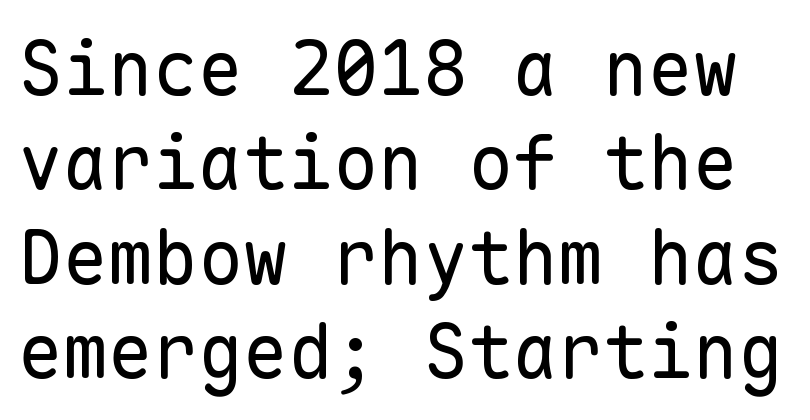
The typeface has the unassuming heft of standard copy or less. In terms of letterform style, serifs are entirely absent. The space between consecutive lines is moderate. In terms of letterspacing, this is plain default setting. No word sits above an underline. Every character here occupies the same horizontal width, giving the sample a typewriter-like rhythm.
